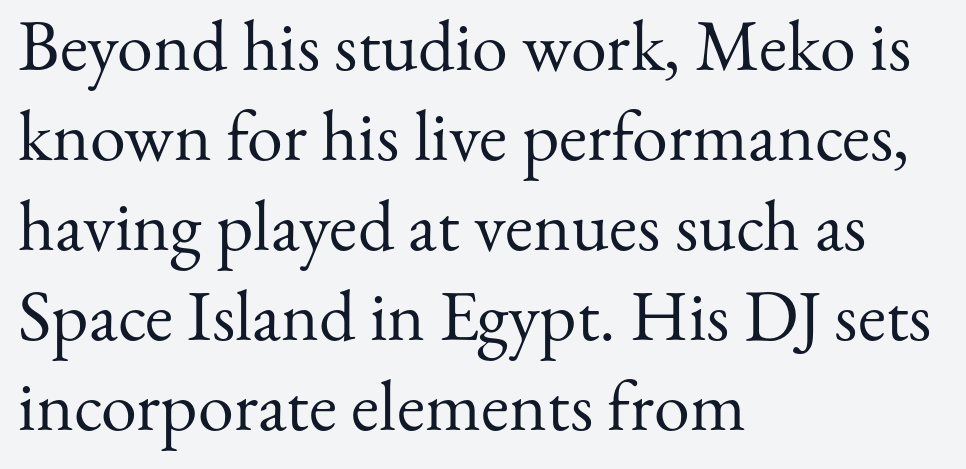
Which margin do the lines hug? The left one — the right edge is uneven. The designer went with a serif here, giving each stem small feet. The letterforms sit at book weight or below. In terms of leading, this rendering sits right in the middle.
